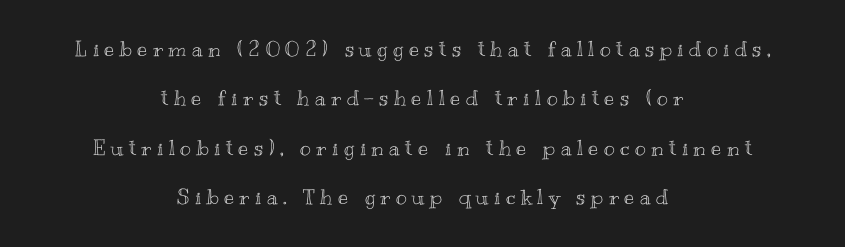
The image shows 21 px text type, upright; set centered, loose line spacing (2.35x), unusually wide letter spacing (+0.26 em), not underlined.
